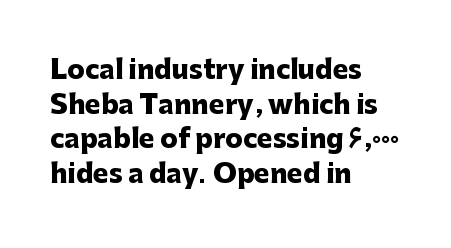
Q: Is the text bold? A: Yes.
Q: Is the text italic (slanted)? A: No, it is upright.
Q: Is the text underlined? A: No.
Q: How is the paragraph aligned? A: Left-aligned.
Q: Is the spacing between letters normal or unusually wide? A: Normal.
Q: Is the spacing between lines tight, normal or loose? A: Normal.
